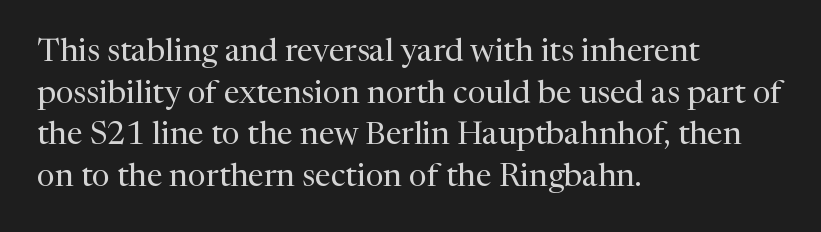
Q: Is the text bold? A: No.
Q: Is the text italic (slanted)? A: No, it is upright.
Q: Is the typeface a serif or a sans-serif typeface? A: Serif.
Q: Is the text underlined? A: No.
Q: How is the paragraph aligned? A: Left-aligned.
Q: Is the spacing between letters normal or unusually wide? A: Normal.
Q: Is the spacing between lines tight, normal or loose? A: Normal.
Q: Width (condensed, normal, or wide)? A: Normal.
Q: Stroke contrast? A: Medium.
Q: x-height? A: Medium.
Q: Monospaced? A: No.
